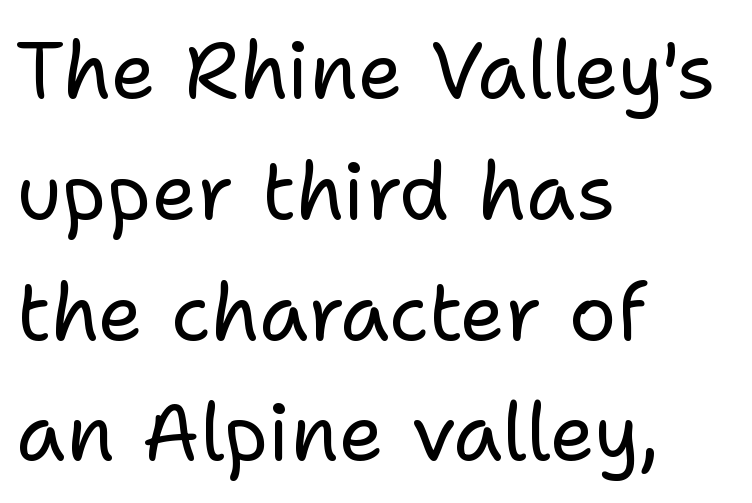
Q: Is the text bold? A: No.
Q: Is the text italic (slanted)? A: No, it is upright.
Q: Is the typeface a serif or a sans-serif typeface? A: Sans-serif.
Q: Is the text underlined? A: No.
Q: How is the paragraph aligned? A: Left-aligned.
Q: Is the spacing between letters normal or unusually wide? A: Normal.
Q: Is the spacing between lines tight, normal or loose? A: Normal.
Q: Width (condensed, normal, or wide)? A: Normal.
Q: Stroke contrast? A: Low.
Q: x-height? A: Medium.
Q: Monospaced? A: No.
